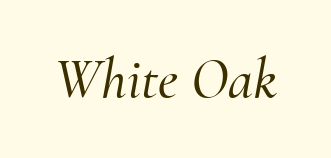
The image shows 57 px serif type, italic (leaning right); set normal letter spacing, not underlined; medium stroke contrast and a small x-height.
